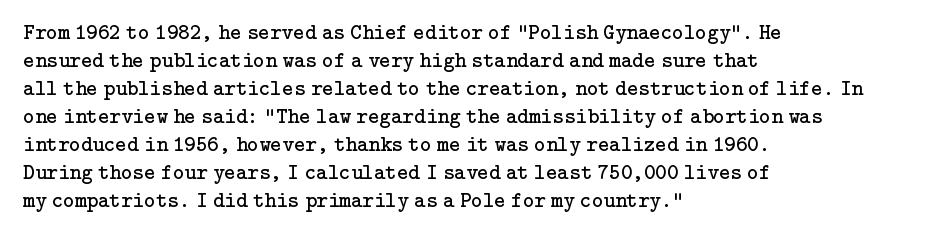
{"italic": "no", "bold": "no", "underline": "no", "align": "left", "line_spacing": "normal", "line_spacing_ratio": 1.27, "letter_spacing": "normal", "letter_spacing_em": 0.0, "glyph_px": 22}
